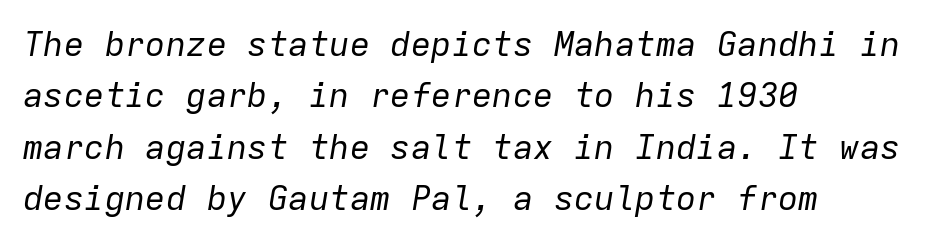
The image shows 34 px regular-weight type, italic (leaning right), monospaced; set left-aligned, normal line spacing (1.51x), normal letter spacing, not underlined; low stroke contrast and a medium x-height.
